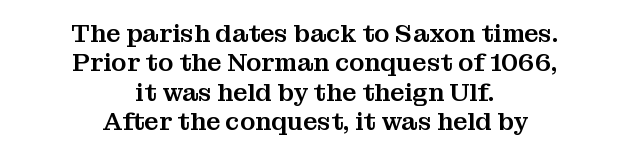
The image shows 25 px text type, upright; set centered, line spacing 1.18x, normal letter spacing, not underlined.
